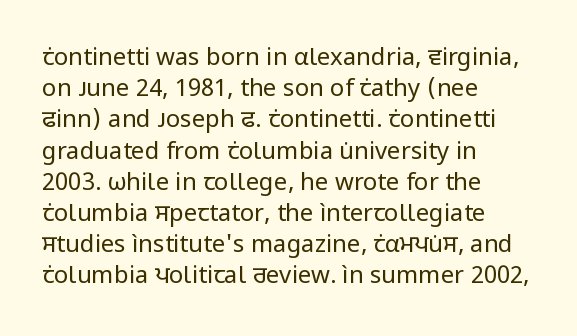
The image shows 24 px text type, upright; set left-aligned, normal line spacing (1.3x), normal letter spacing, not underlined.
